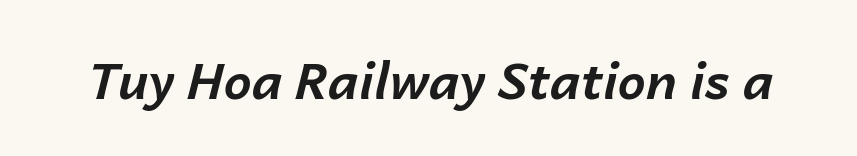
Weight: bold. A typesetter would call this proportional, since set widths differ per character. Beneath every word, the page is bare. The horizontal fit of the characters is conventional and even.
